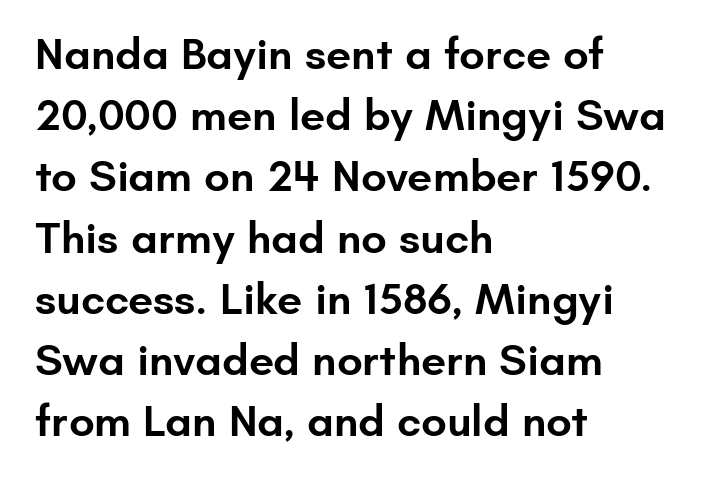
The image shows 45 px semibold sans-serif type, upright; set left-aligned, normal line spacing (1.36x), normal letter spacing, not underlined; low stroke contrast and a small x-height.
